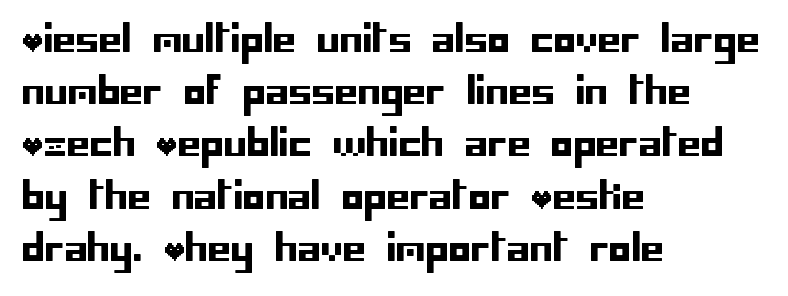
Q: Is the text italic (slanted)? A: No, it is upright.
Q: Is the typeface a serif or a sans-serif typeface? A: Sans-serif.
Q: Is the text underlined? A: No.
Q: How is the paragraph aligned? A: Left-aligned.
Q: Is the spacing between letters normal or unusually wide? A: Normal.
Q: Is the spacing between lines tight, normal or loose? A: Normal.
Q: Width (condensed, normal, or wide)? A: Normal.
Q: Stroke contrast? A: Low.
Q: x-height? A: Large.
